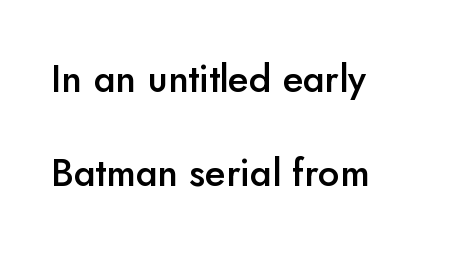
Q: Is the text bold? A: Semi-bold.
Q: Is the text italic (slanted)? A: No, it is upright.
Q: Is the typeface a serif or a sans-serif typeface? A: Sans-serif.
Q: Is the text underlined? A: No.
Q: How is the paragraph aligned? A: Left-aligned.
Q: Is the spacing between letters normal or unusually wide? A: Normal.
Q: Is the spacing between lines tight, normal or loose? A: Loose.
Q: Width (condensed, normal, or wide)? A: Normal.
Q: Stroke contrast? A: Low.
Q: x-height? A: Small.
Q: Monospaced? A: No.
